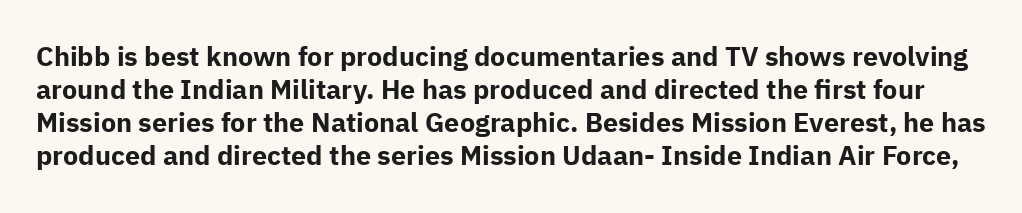
{"italic": "no", "bold": "yes", "underline": "no", "line_spacing_ratio": 1.22, "letter_spacing": "normal", "letter_spacing_em": 0.0, "glyph_px": 27}
